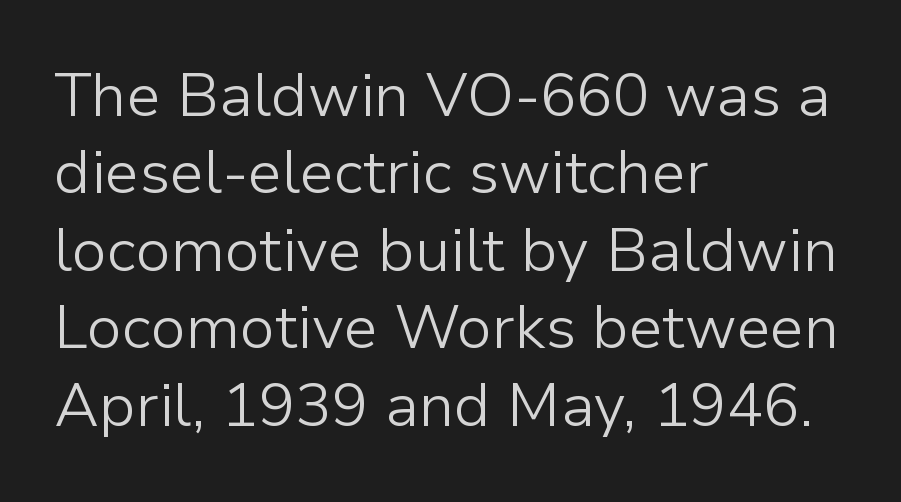
The face used here is proportionally spaced, like ordinary book or web type. Check under the words: just untouched page. Bold? No — there's no thickening of the strokes. These lines keep a tight, regular rhythm from letter to letter. The rendering anchors every line to the left-hand side.
